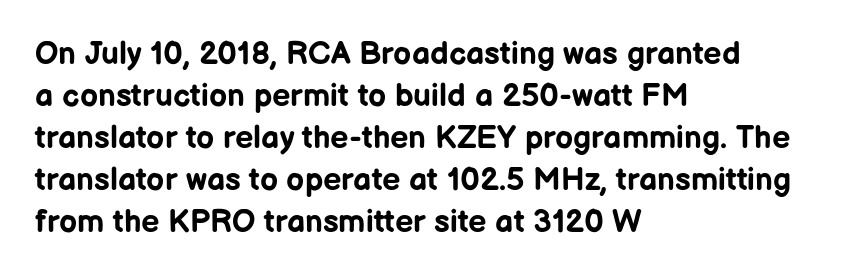
The image shows 32 px bold sans-serif type, upright; set left-aligned, normal line spacing (1.31x), normal letter spacing, not underlined; low stroke contrast and a medium x-height.
